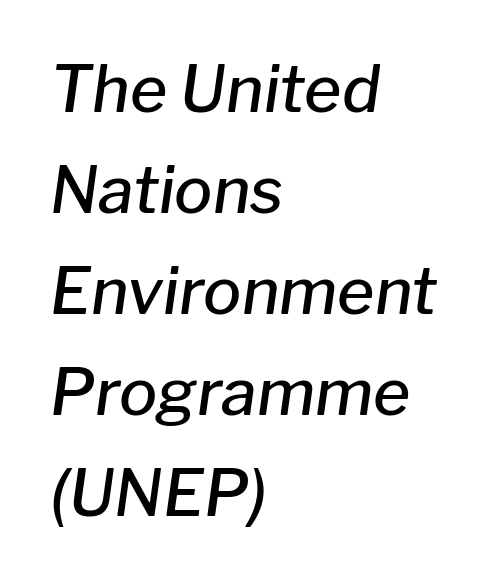
The image shows 64 px semibold type, italic (leaning right); set left-aligned, normal line spacing (1.58x), normal letter spacing, not underlined; low stroke contrast and a medium x-height.
